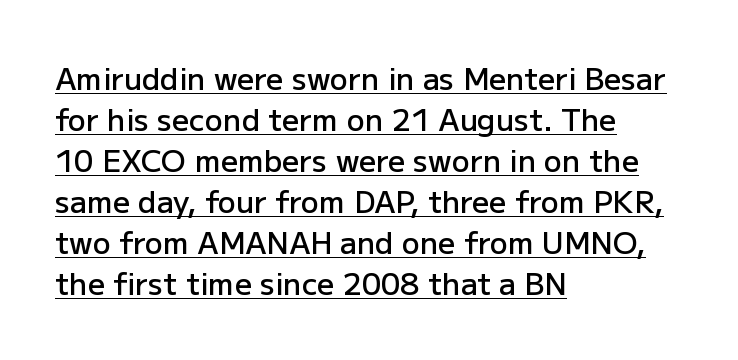
Q: Is the text bold? A: Semi-bold.
Q: Is the text italic (slanted)? A: No, it is upright.
Q: Is the typeface a serif or a sans-serif typeface? A: Sans-serif.
Q: Is the text underlined? A: Yes.
Q: How is the paragraph aligned? A: Left-aligned.
Q: Is the spacing between letters normal or unusually wide? A: Normal.
Q: Is the spacing between lines tight, normal or loose? A: Normal.
Q: Width (condensed, normal, or wide)? A: Normal.
Q: Stroke contrast? A: Low.
Q: x-height? A: Medium.
Q: Monospaced? A: No.
